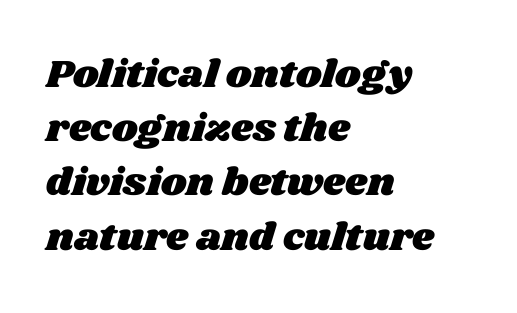
Q: Is the text underlined? A: No.
Q: How is the paragraph aligned? A: Left-aligned.
Q: Is the spacing between letters normal or unusually wide? A: Normal.
Q: Is the spacing between lines tight, normal or loose? A: Normal.
Q: Width (condensed, normal, or wide)? A: Wide.
Q: Stroke contrast? A: Medium.
Q: x-height? A: Large.
Q: Monospaced? A: No.
